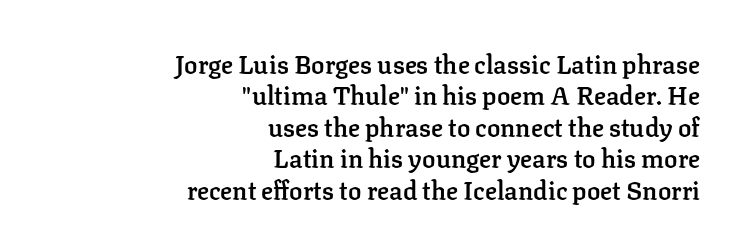
{"italic": "no", "bold": "semi", "underline": "no", "align": "right", "line_spacing": "normal", "line_spacing_ratio": 1.26, "letter_spacing": "normal", "letter_spacing_em": 0.0, "glyph_px": 25}
